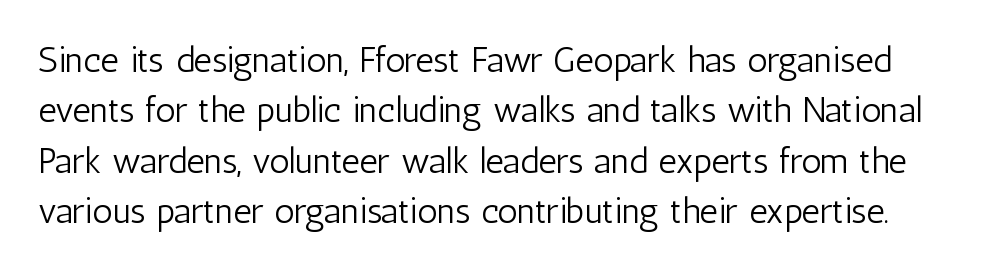
The image shows 36 px light, condensed sans-serif type, upright; set normal line spacing (1.4x), normal letter spacing, not underlined; low stroke contrast and a medium x-height.
